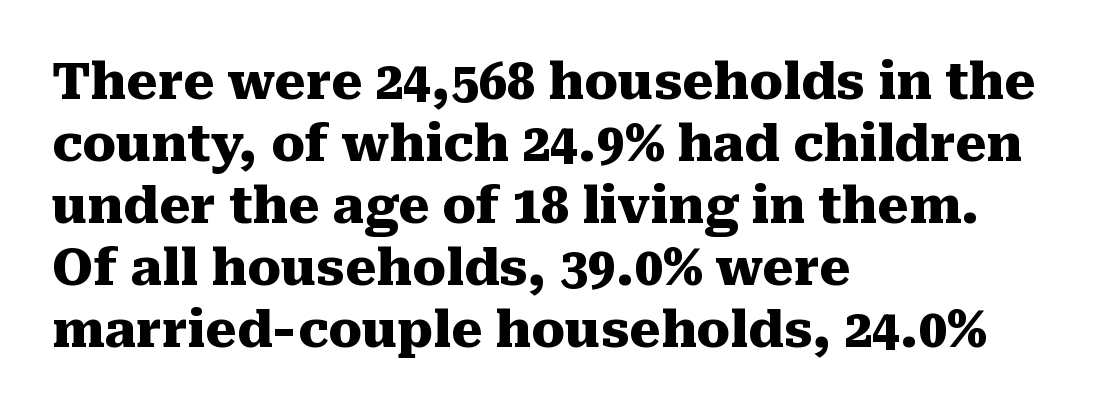
The image shows 50 px heavy serif type, upright; set left-aligned, line spacing 1.24x, normal letter spacing, not underlined; medium stroke contrast and a medium x-height.
